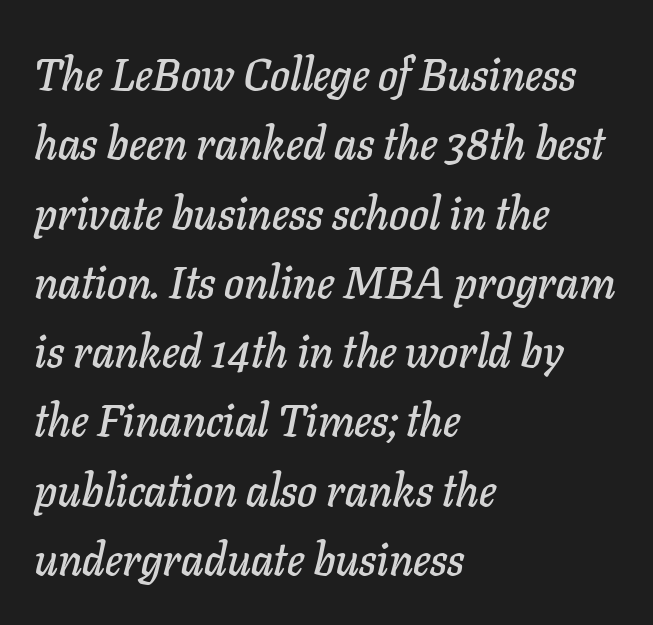
The image shows 45 px text type, italic (leaning right); set left-aligned, normal line spacing (1.54x), normal letter spacing, not underlined; low stroke contrast and a medium x-height.
